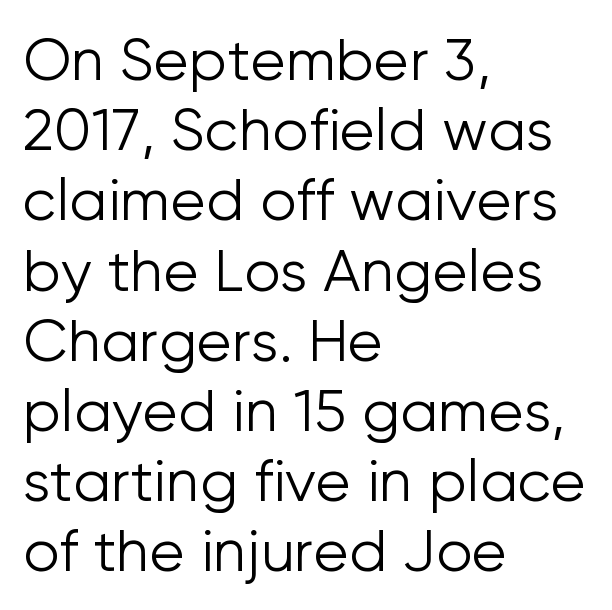
{"serif": "no", "italic": "no", "bold": "no", "weight": "light", "width": "normal", "stroke_contrast": "low", "x_height": "medium", "monospaced": "no", "underline": "no", "align": "left", "line_spacing_ratio": 1.21, "letter_spacing": "normal", "letter_spacing_em": 0.0, "glyph_px": 58}
